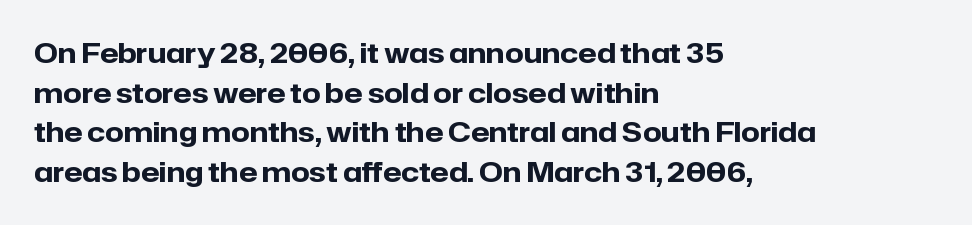
The glyphs are unaccompanied by any horizontal stroke below them. The characters look thick and weighty, a clear bold. Horizontally, the lines are justified to the leading edge only. Successive baselines arrive at the customary interval. Ordinary non-slanted type is in use.
